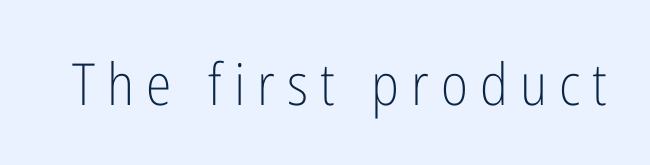
Q: Is the text bold? A: No.
Q: Is the text italic (slanted)? A: No, it is upright.
Q: Is the typeface a serif or a sans-serif typeface? A: Sans-serif.
Q: Is the text underlined? A: No.
Q: Is the spacing between letters normal or unusually wide? A: Unusually wide.
Q: Width (condensed, normal, or wide)? A: Condensed.
Q: Stroke contrast? A: Low.
Q: x-height? A: Medium.
Q: Monospaced? A: No.
